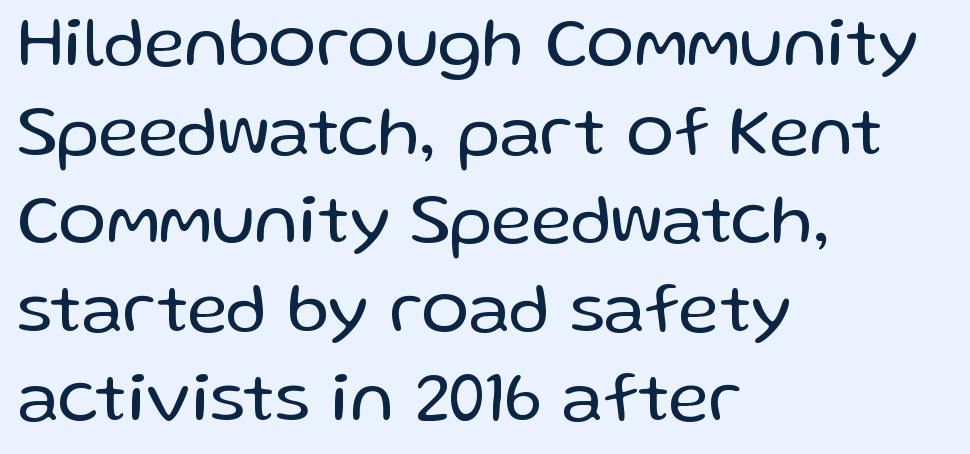
Q: Is the text bold? A: No.
Q: Is the text italic (slanted)? A: No, it is upright.
Q: Is the typeface a serif or a sans-serif typeface? A: Sans-serif.
Q: Is the text underlined? A: No.
Q: How is the paragraph aligned? A: Left-aligned.
Q: Is the spacing between letters normal or unusually wide? A: Normal.
Q: Is the spacing between lines tight, normal or loose? A: Normal.
Q: Width (condensed, normal, or wide)? A: Normal.
Q: Stroke contrast? A: Low.
Q: x-height? A: Medium.
Q: Monospaced? A: No.
